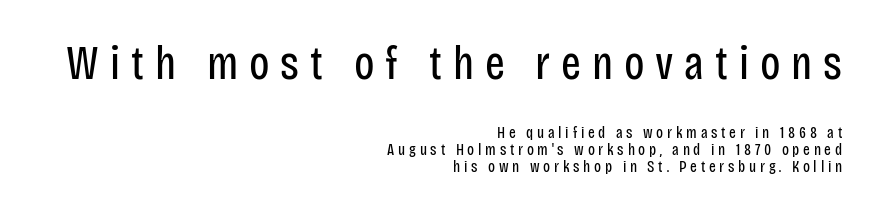
{"serif": "no", "italic": "no", "bold": "no", "weight": "regular", "width": "condensed", "stroke_contrast": "low", "x_height": "large", "monospaced": "no", "underline": "no", "align": "right", "line_spacing": "tight", "line_spacing_ratio": 1.07, "letter_spacing": "wide", "letter_spacing_em": 0.23, "larger_block": "first", "size_ratio": 2.94, "glyph_px": 47}
